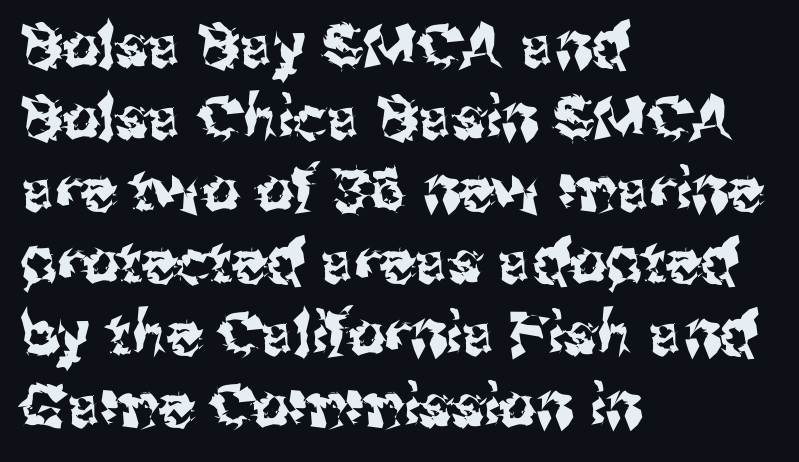
Q: Is the text italic (slanted)? A: No, it is upright.
Q: Is the typeface a serif or a sans-serif typeface? A: Sans-serif.
Q: Is the text underlined? A: No.
Q: How is the paragraph aligned? A: Left-aligned.
Q: Is the spacing between letters normal or unusually wide? A: Normal.
Q: Width (condensed, normal, or wide)? A: Normal.
Q: Stroke contrast? A: Medium.
Q: x-height? A: Medium.
Q: Monospaced? A: No.
